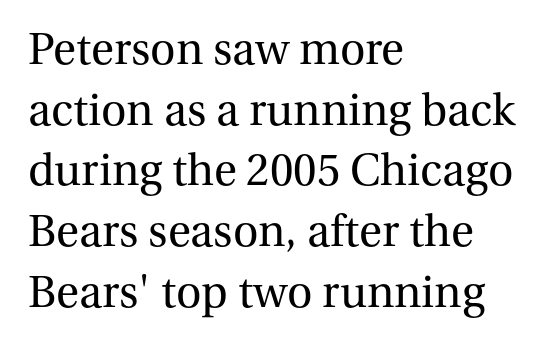
The image shows 47 px regular-weight serif type, upright; set left-aligned, normal line spacing (1.29x), normal letter spacing, not underlined; medium stroke contrast and a medium x-height.
